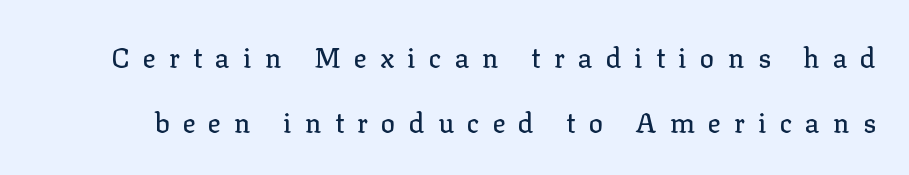
Q: Is the text italic (slanted)? A: No, it is upright.
Q: Is the text underlined? A: No.
Q: Is the spacing between letters normal or unusually wide? A: Unusually wide.
Q: Is the spacing between lines tight, normal or loose? A: Loose.
